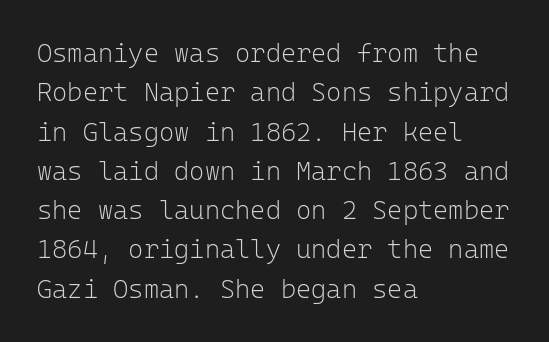
{"italic": "no", "bold": "no", "underline": "no", "align": "left", "line_spacing": "normal", "line_spacing_ratio": 1.51, "letter_spacing": "normal", "letter_spacing_em": 0.0, "glyph_px": 26}
